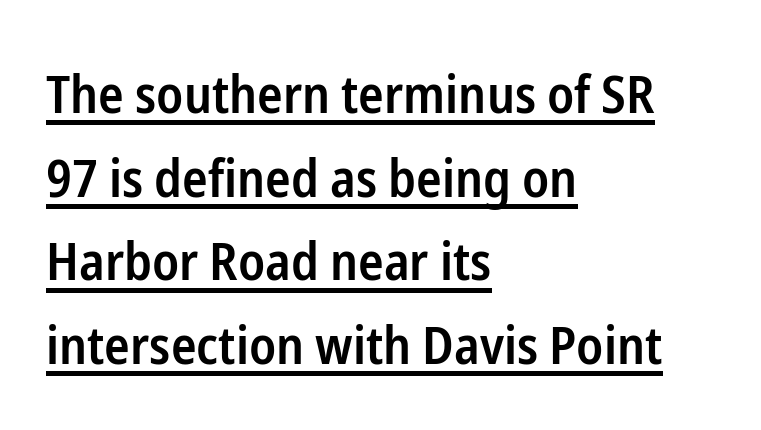
Q: Is the text bold? A: Semi-bold.
Q: Is the text italic (slanted)? A: No, it is upright.
Q: Is the typeface a serif or a sans-serif typeface? A: Sans-serif.
Q: Is the text underlined? A: Yes.
Q: How is the paragraph aligned? A: Left-aligned.
Q: Is the spacing between letters normal or unusually wide? A: Normal.
Q: Is the spacing between lines tight, normal or loose? A: Normal.
Q: Width (condensed, normal, or wide)? A: Condensed.
Q: Stroke contrast? A: Low.
Q: x-height? A: Medium.
Q: Monospaced? A: No.
